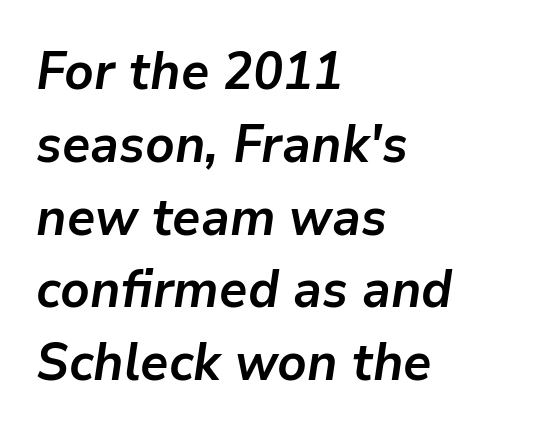
Emphasis-style slanted type is in use. Nobody drew a line under any word here. The line-height multiplier appears to be the usual default. Character widths vary here, with narrow letters taking less room than wide ones. This sample is left-justified, so line endings fall wherever the words run out.
